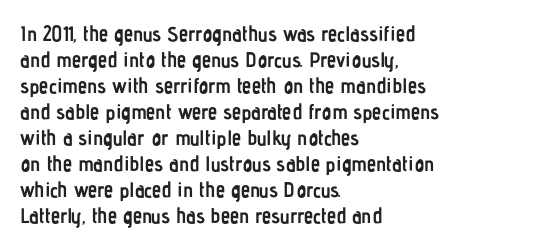
{"italic": "no", "bold": "yes", "underline": "no", "align": "left", "line_spacing_ratio": 1.24, "letter_spacing": "normal", "letter_spacing_em": 0.0, "glyph_px": 21}
